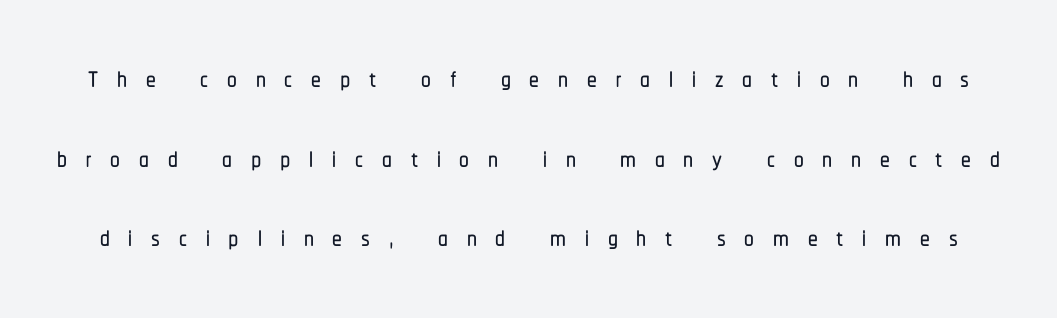
Q: Is the text italic (slanted)? A: No, it is upright.
Q: Is the typeface a serif or a sans-serif typeface? A: Sans-serif.
Q: Is the text underlined? A: No.
Q: Is the spacing between letters normal or unusually wide? A: Unusually wide.
Q: Is the spacing between lines tight, normal or loose? A: Loose.
Q: Width (condensed, normal, or wide)? A: Condensed.
Q: Stroke contrast? A: Low.
Q: x-height? A: Medium.
Q: Monospaced? A: No.
